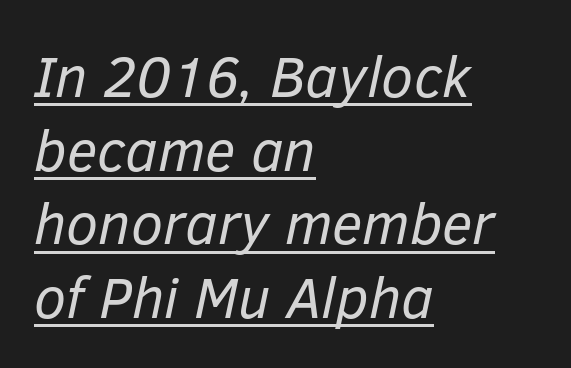
Observe the ordinary spacing: letters are neighbours, not strangers. This block has exactly the height ordinary leading produces. The rendering applies a slant to the glyphs. A typographer would call this underscored text. The rag falls on the right side of this text block. Do the characters align in a grid? No, the font is proportional.
